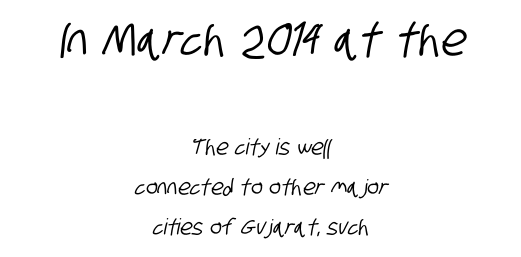
Q: Is the typeface a serif or a sans-serif typeface? A: Sans-serif.
Q: Is the text underlined? A: No.
Q: How is the paragraph aligned? A: Centered.
Q: Is the spacing between letters normal or unusually wide? A: Normal.
Q: Which block of text is set in a larger size, the first (top) or the second (bottom)? A: The first (top) one.
Q: Width (condensed, normal, or wide)? A: Condensed.
Q: Stroke contrast? A: Low.
Q: x-height? A: Large.
Q: Monospaced? A: No.
